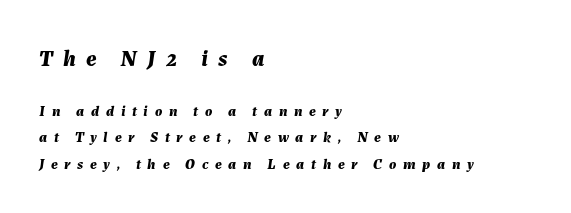
{"italic": "yes", "lean": "right", "slant_degrees": 7, "bold": "yes", "underline": "no", "align": "left", "line_spacing_ratio": 1.76, "letter_spacing": "wide", "letter_spacing_em": 0.44, "larger_block": "first", "size_ratio": 1.53, "glyph_px": 23}
